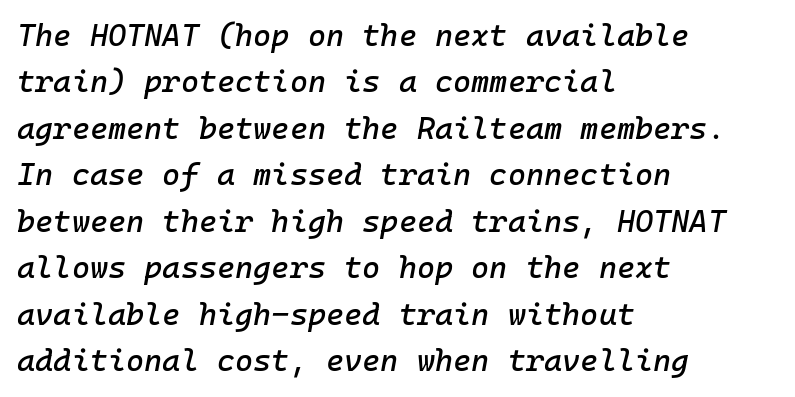
The image shows 31 px text type, italic (leaning right); set left-aligned, normal line spacing (1.5x), normal letter spacing, not underlined; low stroke contrast and a medium x-height.
